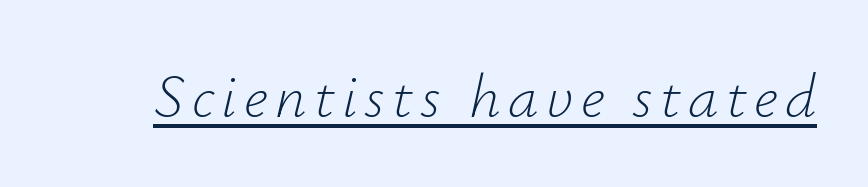
Here the designer chose a conventional face with non-uniform glyph widths. When letters slant like this, we call the style italic. Stroke mass is kept to a normal reading level or below. Is there an underline? Yes — a line sits under the letters.
